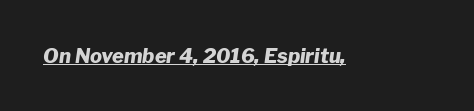
The letters are slanted; this is an italic face. Check the space under the baseline: a stroke is drawn there. You'd pick this weight for a headline — it's a proper bold. Glyph-to-glyph distance matches everyday printed text.
